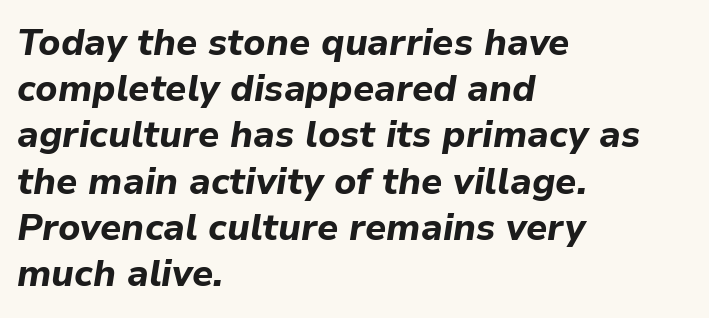
The image shows 37 px bold type, italic (leaning right); set left-aligned, normal line spacing (1.25x), normal letter spacing, not underlined; low stroke contrast and a medium x-height.
